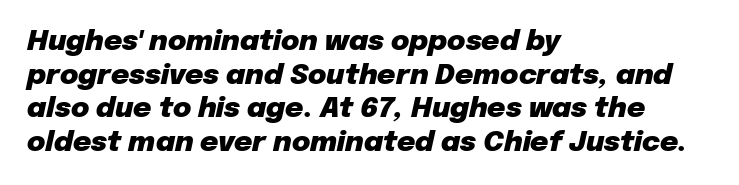
The image shows 28 px heavy type, italic (leaning right); set left-aligned, line spacing 1.2x, normal letter spacing, not underlined; low stroke contrast and a medium x-height.
